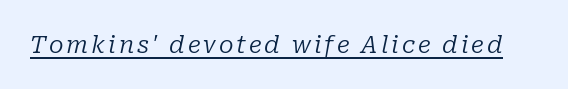
Q: Is the text bold? A: No.
Q: Is the text italic (slanted)? A: Yes, it leans right by about 10 degrees.
Q: Is the text underlined? A: Yes.
